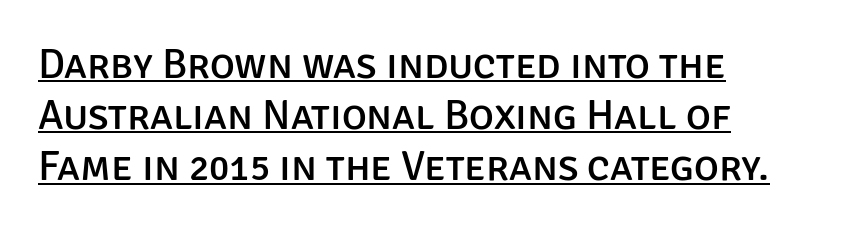
Q: Is the text italic (slanted)? A: No, it is upright.
Q: Is the typeface a serif or a sans-serif typeface? A: Sans-serif.
Q: Is the text underlined? A: Yes.
Q: How is the paragraph aligned? A: Left-aligned.
Q: Is the spacing between letters normal or unusually wide? A: Normal.
Q: Width (condensed, normal, or wide)? A: Normal.
Q: Stroke contrast? A: Low.
Q: x-height? A: Large.
Q: Monospaced? A: No.
